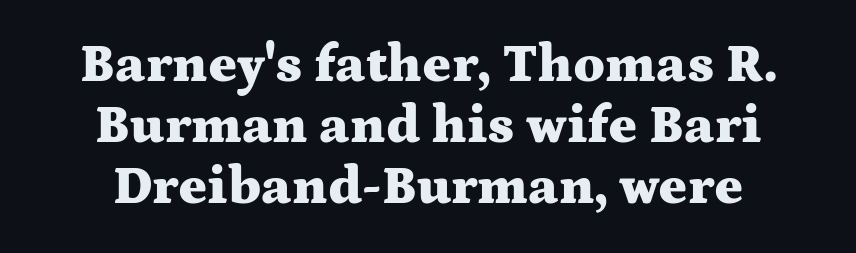
{"serif": "yes", "italic": "no", "bold": "yes", "weight": "heavy", "width": "wide", "stroke_contrast": "medium", "x_height": "medium", "monospaced": "no", "underline": "no", "align": "center", "line_spacing": "tight", "line_spacing_ratio": 1.13, "letter_spacing": "normal", "letter_spacing_em": 0.0, "glyph_px": 54}
